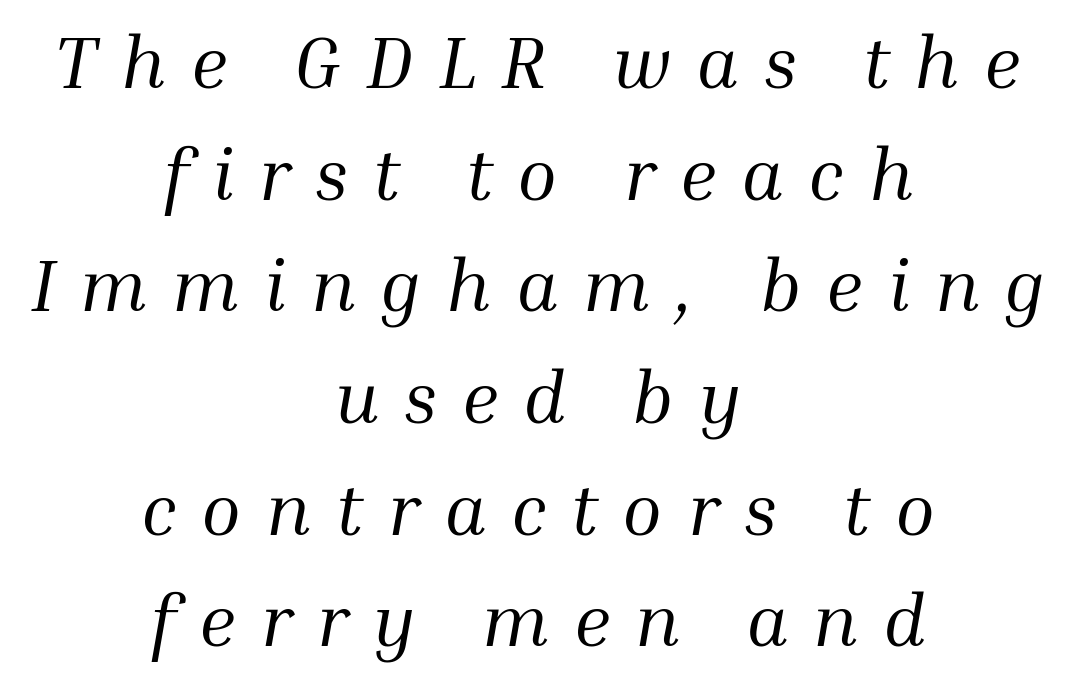
Q: Is the text bold? A: No.
Q: Is the text italic (slanted)? A: Yes, it leans right by about 10 degrees.
Q: Is the typeface a serif or a sans-serif typeface? A: Serif.
Q: Is the text underlined? A: No.
Q: How is the paragraph aligned? A: Centered.
Q: Is the spacing between letters normal or unusually wide? A: Unusually wide.
Q: Is the spacing between lines tight, normal or loose? A: Normal.
Q: Width (condensed, normal, or wide)? A: Normal.
Q: Stroke contrast? A: Medium.
Q: x-height? A: Medium.
Q: Monospaced? A: No.
